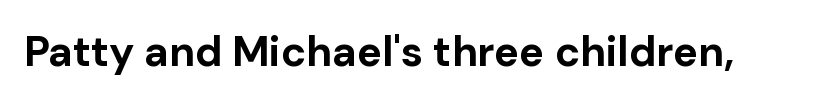
{"serif": "no", "italic": "no", "bold": "yes", "weight": "bold", "width": "normal", "stroke_contrast": "low", "x_height": "medium", "monospaced": "no", "underline": "no", "letter_spacing": "normal", "letter_spacing_em": 0.0, "glyph_px": 42}
